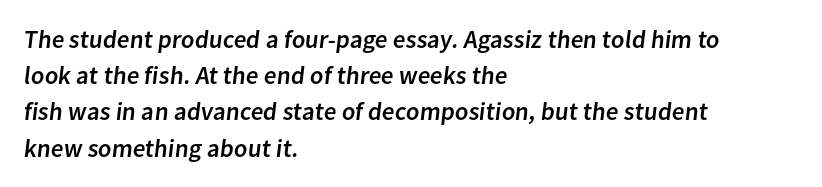
The face used here is rendered with its standard letterfit. Regarding leading, the lines here are spaced in the standard way. Visually the block forms a straight wall on the left and a jagged coastline on the right. The words here are not underlined.
